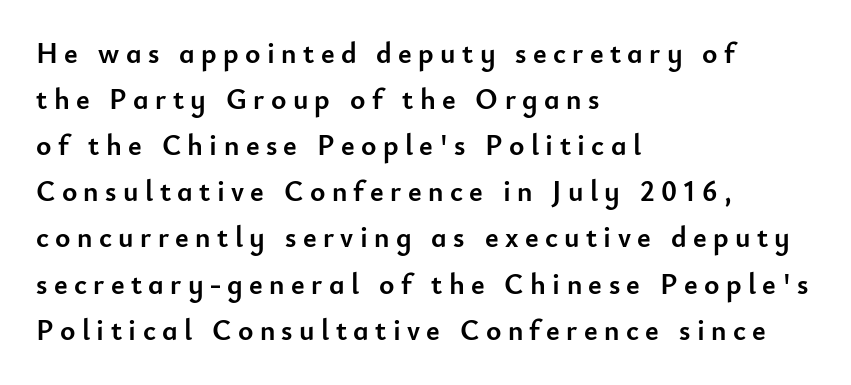
The image shows 29 px semibold sans-serif type, upright; set left-aligned, normal line spacing (1.59x), unusually wide letter spacing (+0.22 em), not underlined; low stroke contrast and a small x-height.
